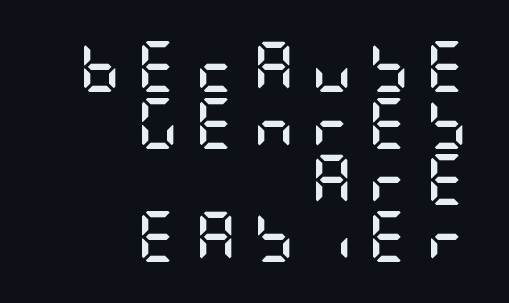
Q: Is the text bold? A: Yes.
Q: Is the text italic (slanted)? A: No, it is upright.
Q: Is the typeface a serif or a sans-serif typeface? A: Sans-serif.
Q: Is the text underlined? A: No.
Q: How is the paragraph aligned? A: Right-aligned.
Q: Is the spacing between letters normal or unusually wide? A: Unusually wide.
Q: Is the spacing between lines tight, normal or loose? A: Tight.
Q: Width (condensed, normal, or wide)? A: Condensed.
Q: Stroke contrast? A: Low.
Q: x-height? A: Large.
